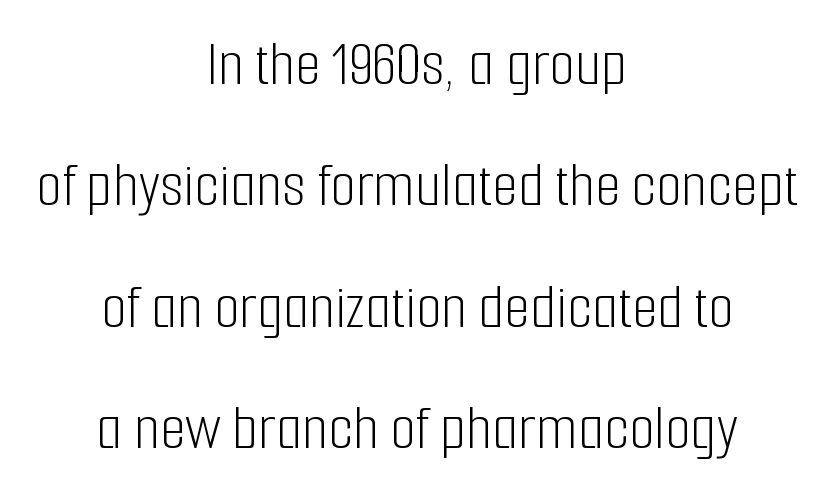
{"serif": "no", "italic": "no", "bold": "no", "weight": "light", "width": "condensed", "stroke_contrast": "low", "x_height": "medium", "monospaced": "no", "underline": "no", "align": "center", "line_spacing_ratio": 1.84, "letter_spacing": "normal", "letter_spacing_em": 0.0, "glyph_px": 66}
